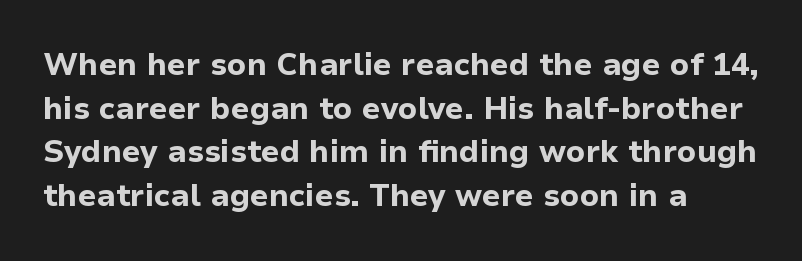
Character widths vary here, with narrow letters taking less room than wide ones. Standard letterfit; no display-style spreading of the glyphs. Style check: upright. The passage shown is typeset with a sans-serif family. Evenly set lines give the paragraph a standard silhouette.
